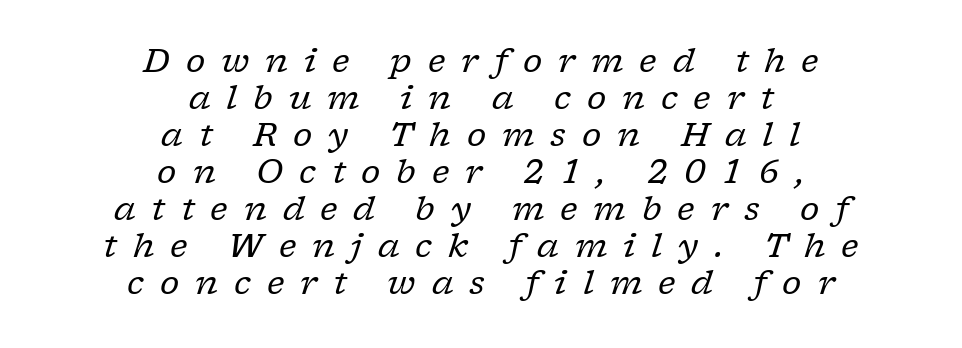
Is the stroke heavy? The answer is a plain regular-or-lighter. Line starts and ends both wander, symmetrically. A typesetter would label this face a serif. The letters are slanted; this is an italic face.
